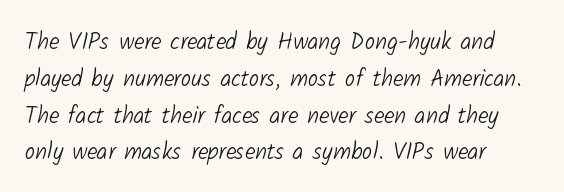
{"bold": "no", "underline": "no", "align": "left", "line_spacing": "normal", "line_spacing_ratio": 1.6, "letter_spacing": "normal", "letter_spacing_em": 0.0, "glyph_px": 23}
